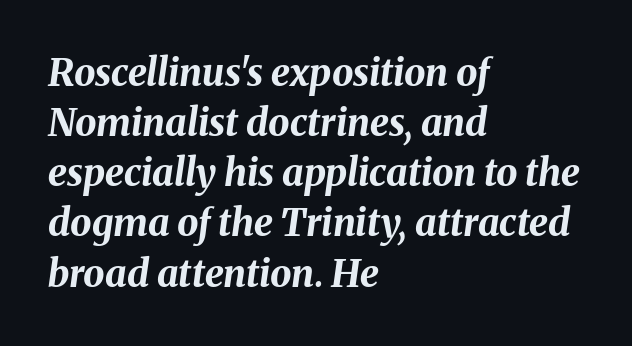
The image shows 38 px bold type, italic (leaning right); set left-aligned, normal line spacing (1.32x), normal letter spacing, not underlined; medium stroke contrast and a medium x-height.
